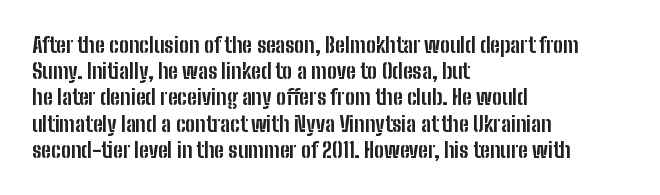
Q: Is the text bold? A: Yes.
Q: Is the text italic (slanted)? A: No, it is upright.
Q: Is the text underlined? A: No.
Q: How is the paragraph aligned? A: Left-aligned.
Q: Is the spacing between letters normal or unusually wide? A: Normal.
Q: Is the spacing between lines tight, normal or loose? A: Normal.
